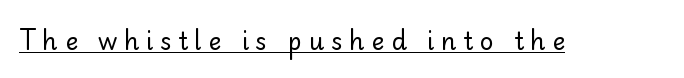
Heaviness? Minimal to ordinary, like unemphasized prose. Is the letter spacing exaggerated? Yes — the characters are pushed far apart. Does a line run under the words? Yes, clearly. Vertical strokes here are truly vertical.
